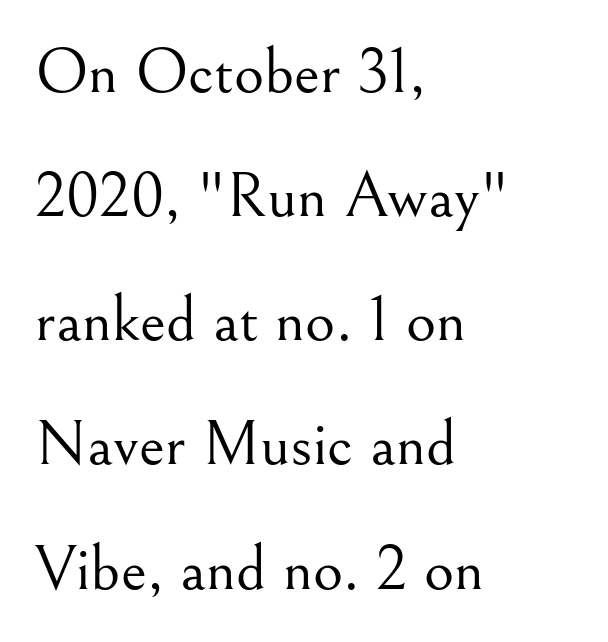
Q: Is the text bold? A: No.
Q: Is the text italic (slanted)? A: No, it is upright.
Q: Is the typeface a serif or a sans-serif typeface? A: Serif.
Q: Is the text underlined? A: No.
Q: How is the paragraph aligned? A: Left-aligned.
Q: Is the spacing between letters normal or unusually wide? A: Normal.
Q: Is the spacing between lines tight, normal or loose? A: Loose.
Q: Width (condensed, normal, or wide)? A: Normal.
Q: Stroke contrast? A: Medium.
Q: x-height? A: Small.
Q: Monospaced? A: No.
